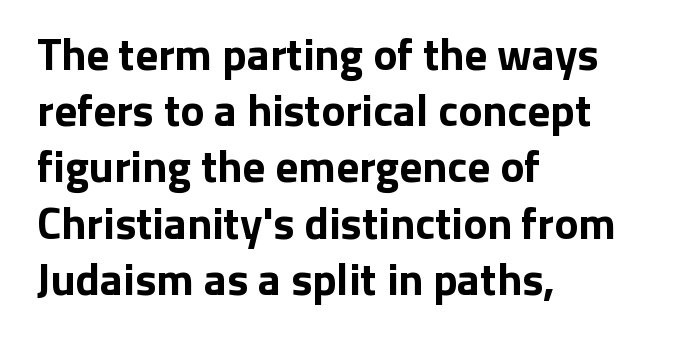
Q: Is the text bold? A: Yes.
Q: Is the text italic (slanted)? A: No, it is upright.
Q: Is the typeface a serif or a sans-serif typeface? A: Sans-serif.
Q: Is the text underlined? A: No.
Q: How is the paragraph aligned? A: Left-aligned.
Q: Is the spacing between letters normal or unusually wide? A: Normal.
Q: Is the spacing between lines tight, normal or loose? A: Normal.
Q: Width (condensed, normal, or wide)? A: Normal.
Q: Stroke contrast? A: Low.
Q: x-height? A: Medium.
Q: Monospaced? A: No.
